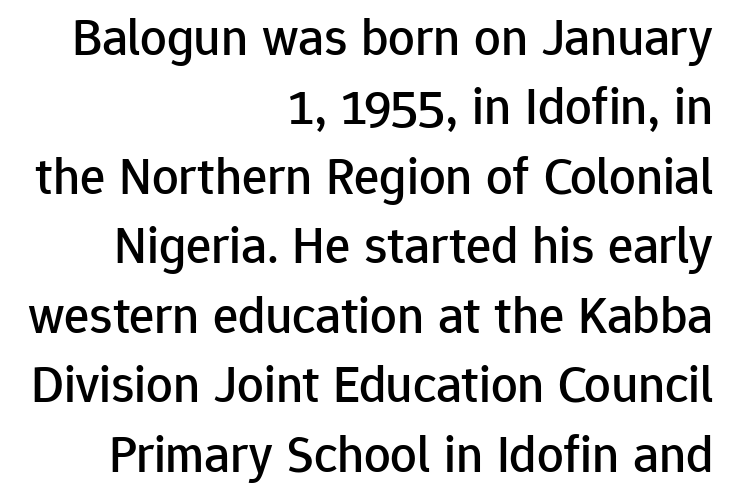
The image shows 53 px sans-serif type, upright; set right-aligned, normal line spacing (1.31x), normal letter spacing, not underlined; low stroke contrast and a medium x-height.
